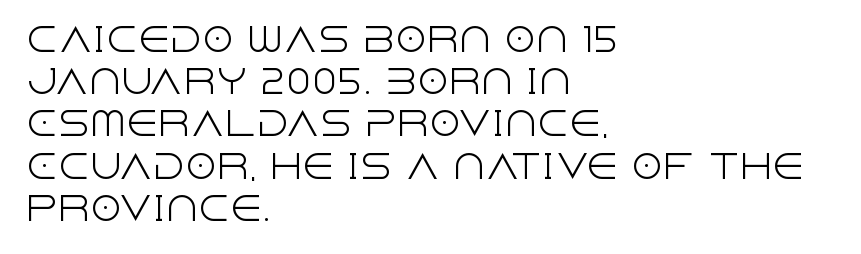
Check under the words: just untouched page. The letters stand straight up with perfectly vertical stems. Stems and bowls with no extra thickness — not bold. Nothing unusual about the tracking: characters are spaced as the font intends. Each line starts at the same left margin while the right side varies. Character widths vary here, with narrow letters taking less room than wide ones.
